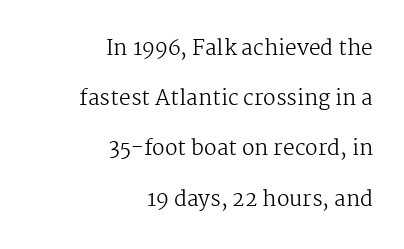
The image shows 21 px text type, upright; set right-aligned, loose line spacing (2.39x), normal letter spacing, not underlined.
